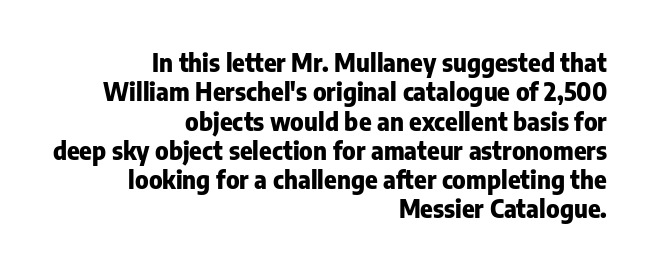
Check the space under the baseline: it is left empty. These lines are set flush right with a ragged left edge. The letters are bold, with thick, heavy strokes. The face used here is rendered with its standard letterfit. The letters stand straight up with perfectly vertical stems.
